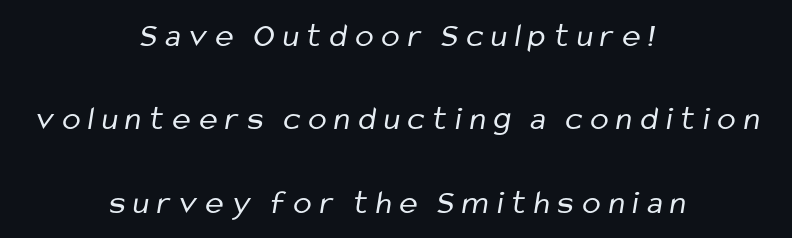
{"serif": "no", "bold": "no", "weight": "regular", "width": "condensed", "stroke_contrast": "low", "x_height": "medium", "monospaced": "no", "underline": "no", "align": "center", "line_spacing": "loose", "line_spacing_ratio": 2.45, "letter_spacing": "wide", "letter_spacing_em": 0.24, "glyph_px": 34}
